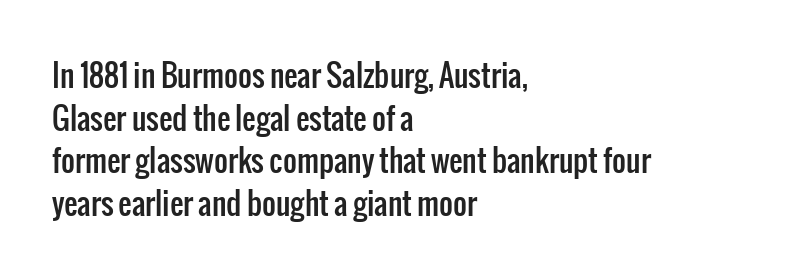
Q: Is the text italic (slanted)? A: No, it is upright.
Q: Is the typeface a serif or a sans-serif typeface? A: Sans-serif.
Q: Is the text underlined? A: No.
Q: How is the paragraph aligned? A: Left-aligned.
Q: Is the spacing between letters normal or unusually wide? A: Normal.
Q: Is the spacing between lines tight, normal or loose? A: Normal.
Q: Width (condensed, normal, or wide)? A: Condensed.
Q: Stroke contrast? A: Low.
Q: x-height? A: Medium.
Q: Monospaced? A: No.
